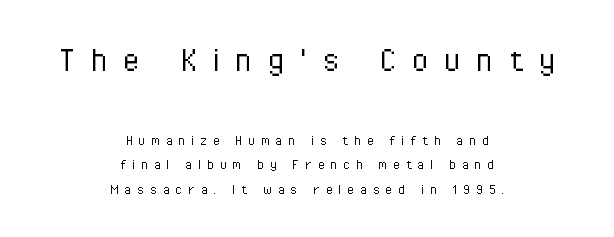
How are the letters spaced? Widely, with obvious added tracking. The type family on display is of the sans-serif kind. Visually the block forms a symmetrical silhouette, jagged on both flanks. Rows of type keep a routine distance in the vertical direction. Stem width sits at or under what a default text font uses. The composition opens big and finishes small.
